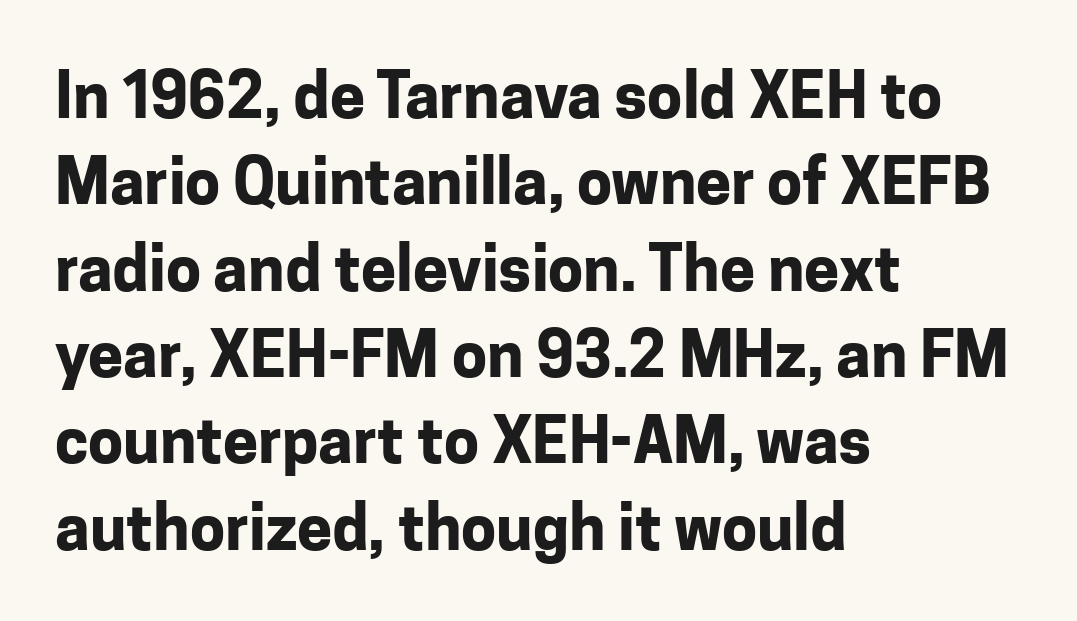
The image shows 63 px bold sans-serif type, upright; set left-aligned, normal line spacing (1.37x), normal letter spacing, not underlined; low stroke contrast and a medium x-height.
